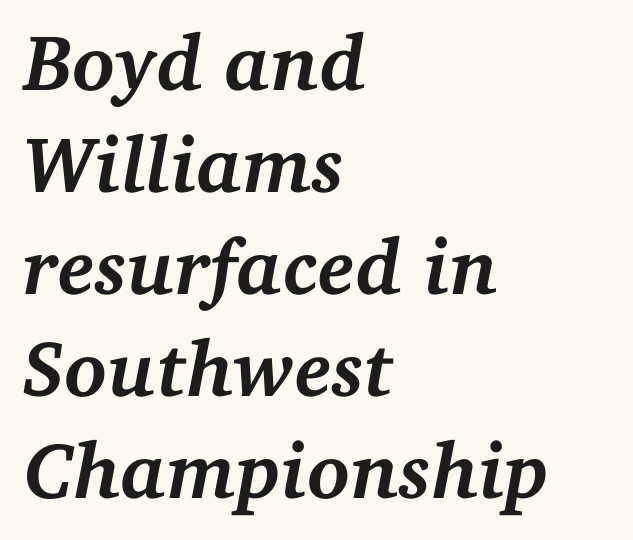
The image shows 79 px semibold serif type, italic (leaning right); set left-aligned, normal line spacing (1.29x), normal letter spacing, not underlined; medium stroke contrast and a medium x-height.
